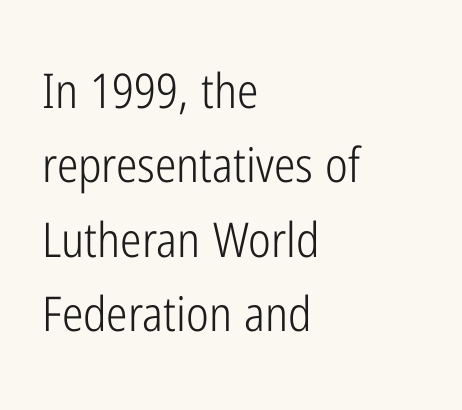
No letter is thick-stroked: the sample isn't bold. Each line starts at the same left margin while the right side varies. Regular leading. This sample uses plain, unmodified letter spacing. The passage shown is typed in a proportional face where columns would drift. Each letter's strokes conclude bluntly, with no projecting serifs.
